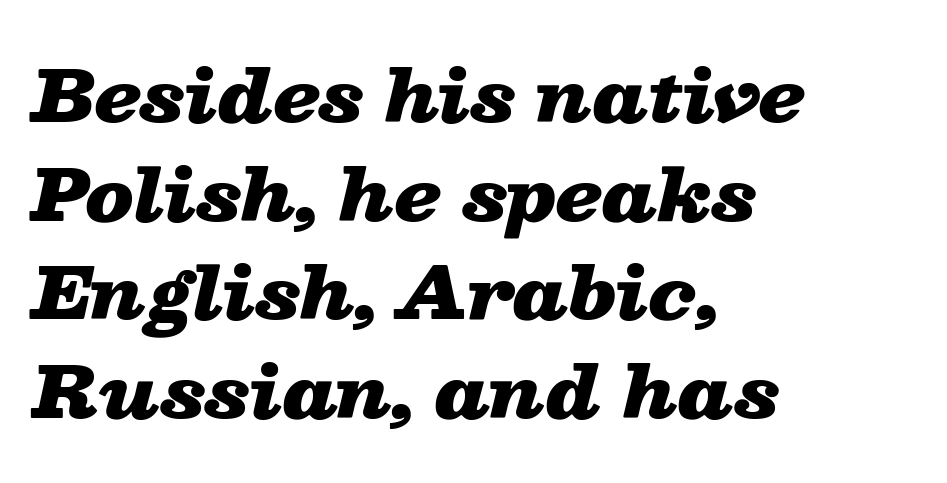
{"italic": "yes", "lean": "right", "slant_degrees": 13, "bold": "yes", "weight": "heavy", "width": "wide", "stroke_contrast": "low", "x_height": "medium", "monospaced": "no", "underline": "no", "align": "left", "line_spacing": "normal", "line_spacing_ratio": 1.39, "letter_spacing": "normal", "letter_spacing_em": 0.0, "glyph_px": 71}
